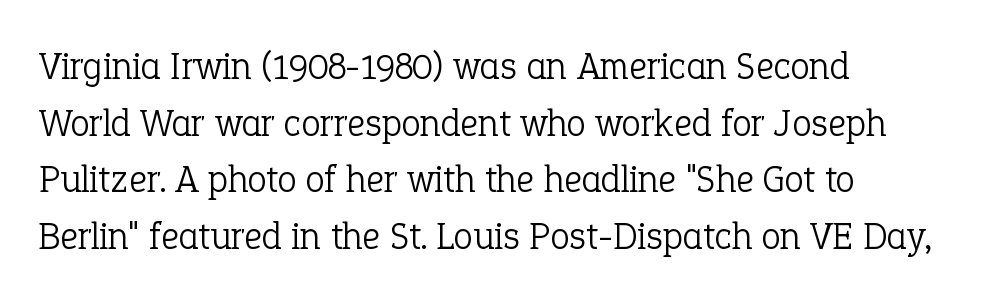
Characters remain perfectly vertical along every line. Plain, unruled lines of type. These lines sit exactly where default settings would place them. You could not count columns in this text — the font is proportionally spaced. The passage shown is typeset with a serif family. Letter spacing: default.
